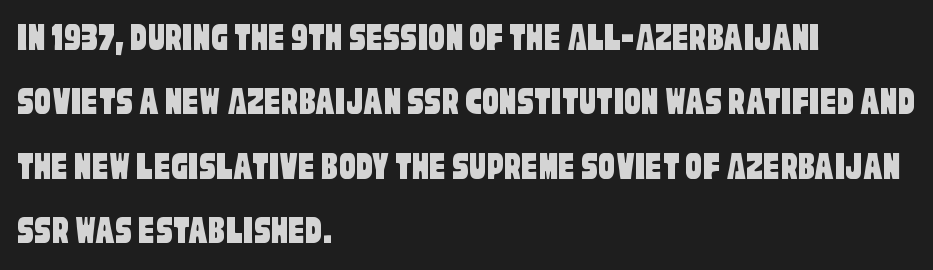
The image shows 41 px condensed sans-serif type; set left-aligned, normal line spacing (1.57x), normal letter spacing, not underlined; low stroke contrast and a large x-height.
